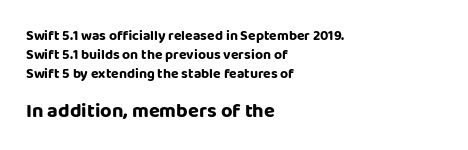
Q: Is the text italic (slanted)? A: No, it is upright.
Q: Is the text underlined? A: No.
Q: How is the paragraph aligned? A: Left-aligned.
Q: Is the spacing between letters normal or unusually wide? A: Normal.
Q: Is the spacing between lines tight, normal or loose? A: Normal.
Q: Which block of text is set in a larger size, the first (top) or the second (bottom)? A: The second (bottom) one.
